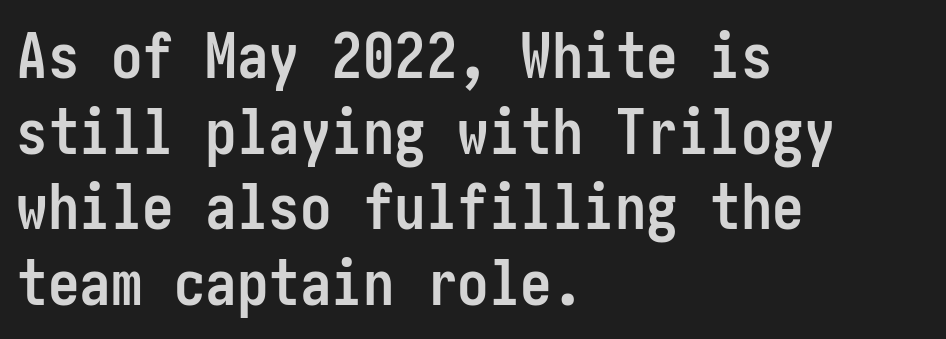
The image shows 63 px semibold, condensed sans-serif type, upright; set left-aligned, line spacing 1.2x, normal letter spacing, not underlined; low stroke contrast and a medium x-height.
